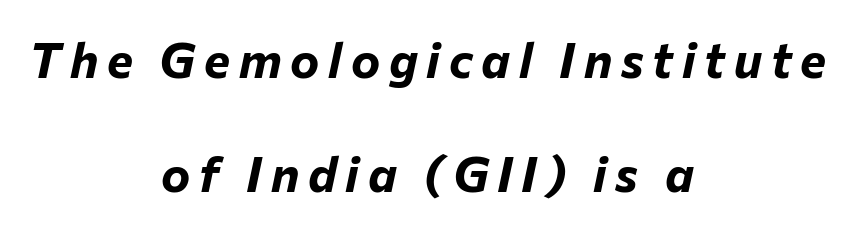
{"italic": "yes", "lean": "right", "slant_degrees": 12, "bold": "yes", "weight": "bold", "width": "normal", "stroke_contrast": "low", "x_height": "medium", "monospaced": "no", "underline": "no", "align": "center", "line_spacing": "loose", "line_spacing_ratio": 2.33, "glyph_px": 49}
